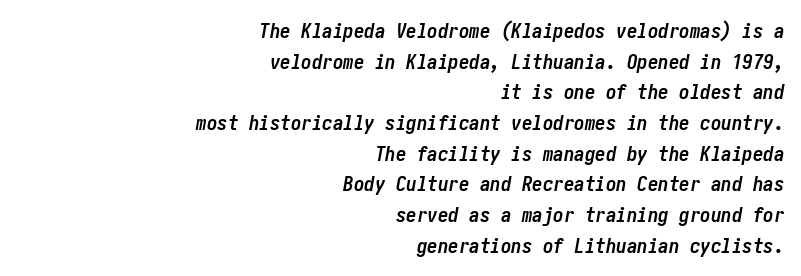
Q: Is the text bold? A: Yes.
Q: Is the text italic (slanted)? A: Yes, it leans right by about 10 degrees.
Q: Is the text underlined? A: No.
Q: How is the paragraph aligned? A: Right-aligned.
Q: Is the spacing between letters normal or unusually wide? A: Normal.
Q: Is the spacing between lines tight, normal or loose? A: Normal.
